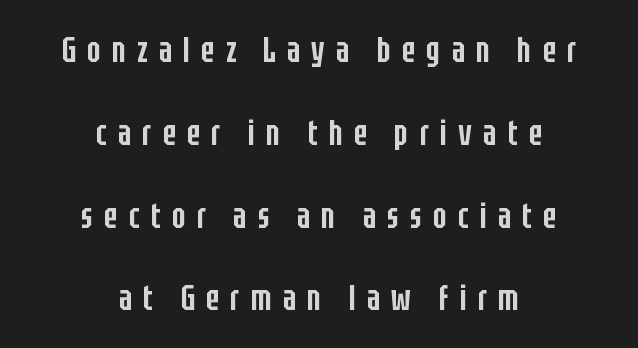
The image shows 36 px semibold, condensed sans-serif type, upright; set centered, loose line spacing (2.3x), unusually wide letter spacing (+0.31 em), not underlined; low stroke contrast and a large x-height.
